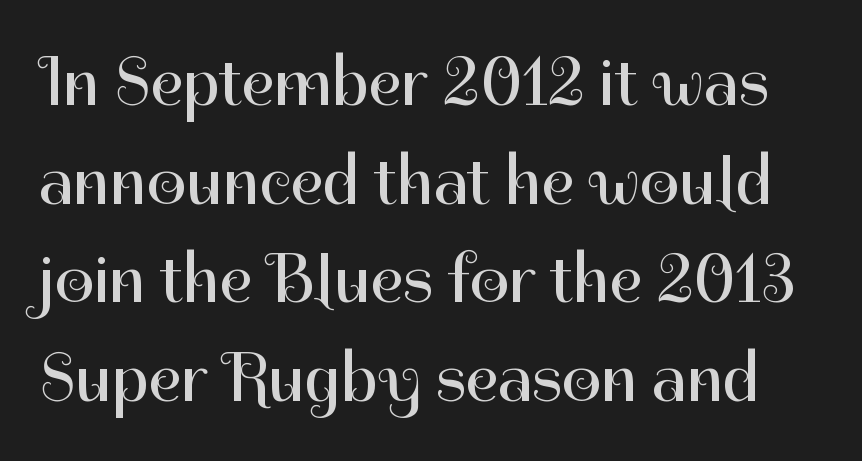
The image shows 69 px regular-weight sans-serif type, upright; set normal line spacing (1.43x), normal letter spacing, not underlined; high stroke contrast and a medium x-height.
